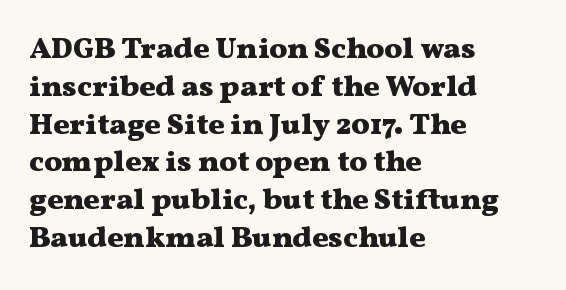
The image shows 30 px heavy, wide serif type, upright; set left-aligned, normal line spacing (1.26x), normal letter spacing, not underlined; medium stroke contrast and a medium x-height.
